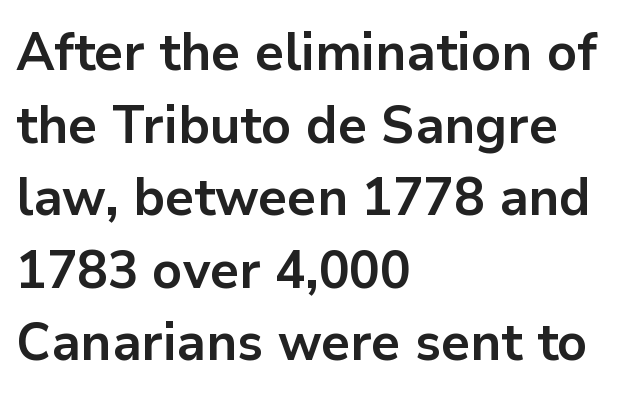
Descenders hang freely into open space. Letter spacing: default. These lines sit exactly where default settings would place them. The rag falls on the right side of this text block. Is this a sans? Yes — the strokes have no serifs. Looks like regular typesetting: each glyph gets only the width it needs.
